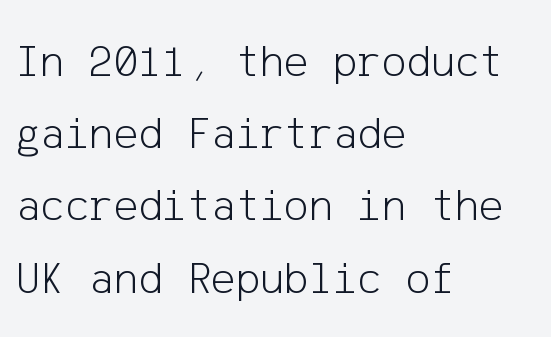
Q: Is the text bold? A: No.
Q: Is the text italic (slanted)? A: No, it is upright.
Q: Is the typeface a serif or a sans-serif typeface? A: Sans-serif.
Q: Is the text underlined? A: No.
Q: How is the paragraph aligned? A: Left-aligned.
Q: Is the spacing between letters normal or unusually wide? A: Normal.
Q: Is the spacing between lines tight, normal or loose? A: Normal.
Q: Width (condensed, normal, or wide)? A: Normal.
Q: Stroke contrast? A: Low.
Q: x-height? A: Medium.
